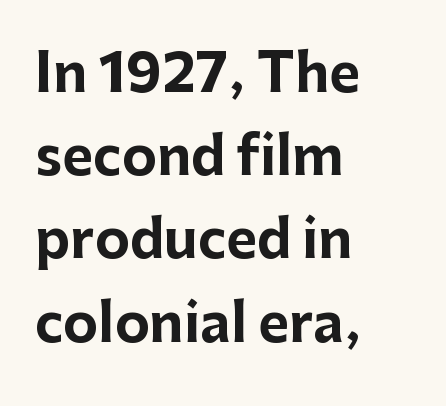
The image shows 53 px bold sans-serif type, upright; set left-aligned, normal line spacing (1.57x), normal letter spacing, not underlined; low stroke contrast and a medium x-height.
